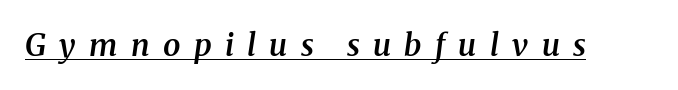
The image shows 31 px semibold serif type, italic (leaning right); set unusually wide letter spacing (+0.43 em), underlined; medium stroke contrast and a medium x-height.
